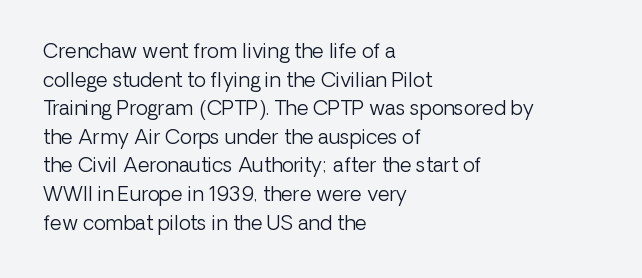
Honestly, the letter spacing is just normal — you wouldn't notice it. Every row of glyphs begins at an identical x-position on the left. The lettering holds an erect, upright posture throughout. A typesetter would call this leading conventional body-copy spacing.
